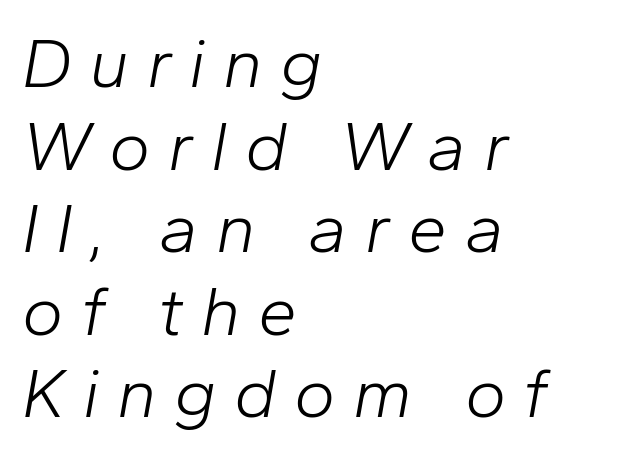
Q: Is the text bold? A: No.
Q: Is the text italic (slanted)? A: Yes, it leans right by about 10 degrees.
Q: Is the text underlined? A: No.
Q: How is the paragraph aligned? A: Left-aligned.
Q: Is the spacing between letters normal or unusually wide? A: Unusually wide.
Q: Width (condensed, normal, or wide)? A: Normal.
Q: Stroke contrast? A: Low.
Q: x-height? A: Medium.
Q: Monospaced? A: No.
